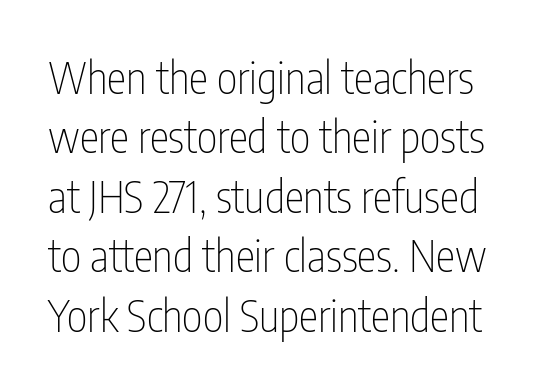
Unbolded letterforms with no extra heft. The lines sit at an ordinary, default distance from one another. The specimen reads as upright at a glance. What stands out about the letter spacing? Nothing — it is the standard amount. The font family rendered here belongs to the sans-serif group.
